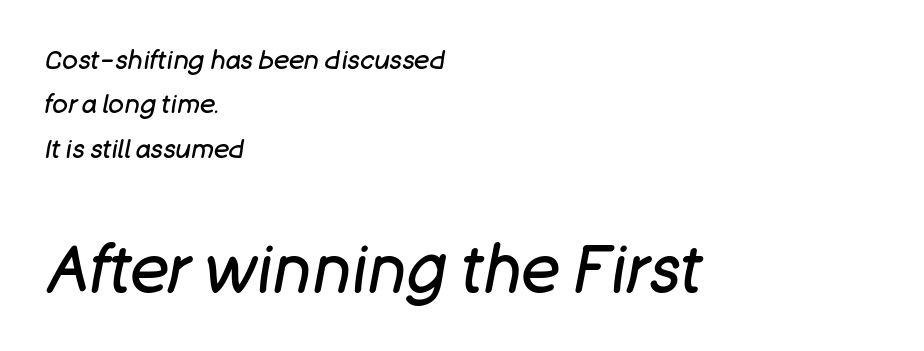
The words here are not underlined. Looking at the ascenders, they clearly lean. Character widths vary here, with narrow letters taking less room than wide ones. The letterforms sit shoulder to shoulder at normal distance. Every row of glyphs begins at an identical x-position on the left. The face used here appears at its bigger size in the lower chunk.
